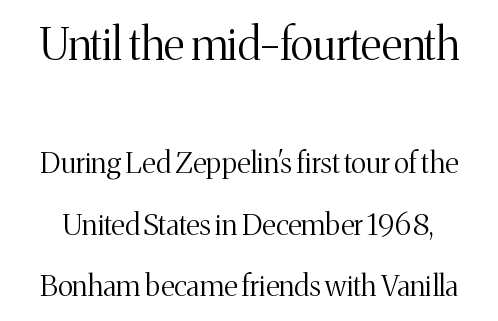
Look at the glyph heights: the upper group is clearly the bigger setting. Honestly, the letter spacing is just normal — you wouldn't notice it. Counters stay open thanks to moderate or lighter strokes. The rendering uses natural spacing where letterforms have individual widths.
